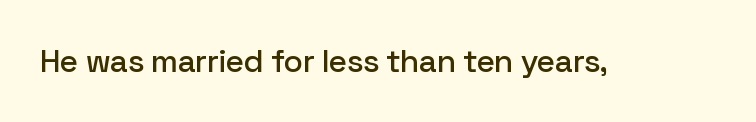
{"serif": "no", "italic": "no", "width": "normal", "stroke_contrast": "low", "x_height": "medium", "monospaced": "no", "underline": "no", "letter_spacing": "normal", "letter_spacing_em": 0.0, "glyph_px": 32}
